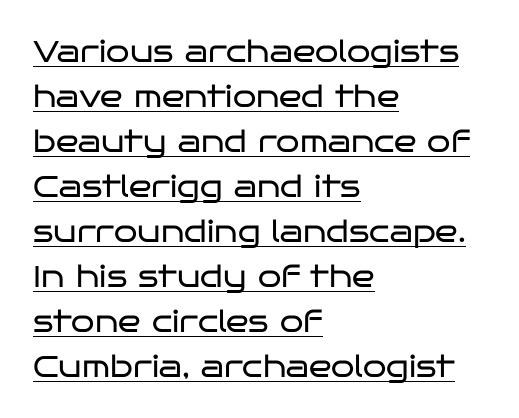
Q: Is the text bold? A: No.
Q: Is the text italic (slanted)? A: No, it is upright.
Q: Is the typeface a serif or a sans-serif typeface? A: Sans-serif.
Q: Is the text underlined? A: Yes.
Q: How is the paragraph aligned? A: Left-aligned.
Q: Is the spacing between letters normal or unusually wide? A: Normal.
Q: Is the spacing between lines tight, normal or loose? A: Normal.
Q: Width (condensed, normal, or wide)? A: Wide.
Q: Stroke contrast? A: Low.
Q: x-height? A: Large.
Q: Monospaced? A: No.
